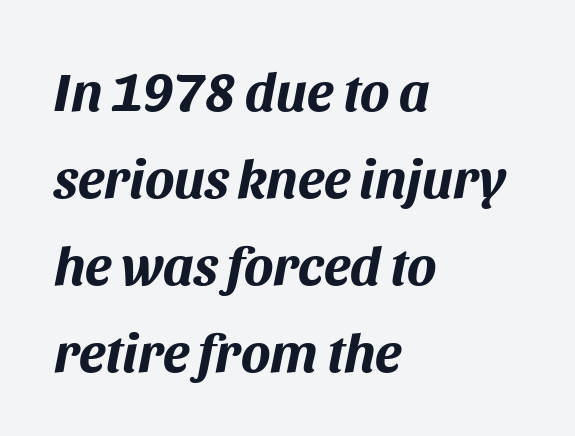
Is the type bold? Yes — the strokes are clearly thick and heavy. Line spacing here is normal. No word sits above an underline. Typeset ragged right — the left edge is the straight one. The face used here is proportionally spaced, like ordinary book or web type. These lines were composed using italics.
